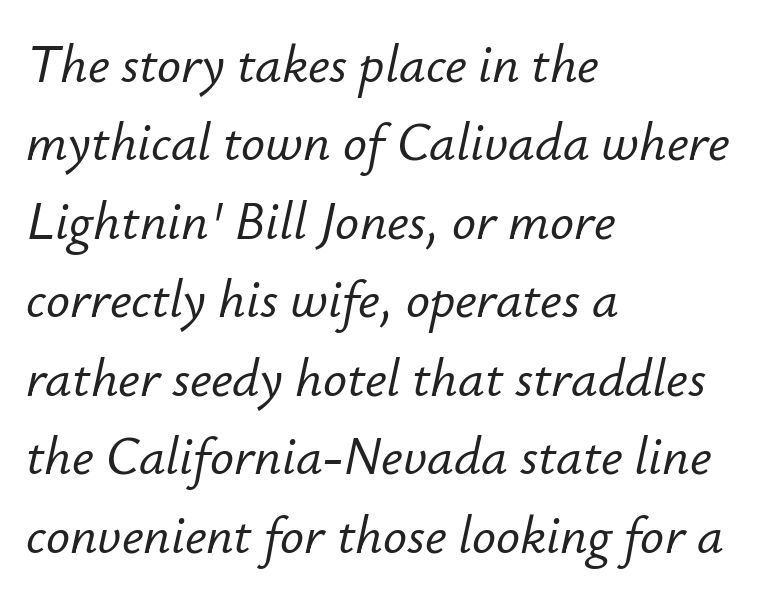
Q: Is the text italic (slanted)? A: Yes, it leans right by about 12 degrees.
Q: Is the text underlined? A: No.
Q: How is the paragraph aligned? A: Left-aligned.
Q: Is the spacing between letters normal or unusually wide? A: Normal.
Q: Is the spacing between lines tight, normal or loose? A: Normal.
Q: Width (condensed, normal, or wide)? A: Normal.
Q: Stroke contrast? A: Low.
Q: x-height? A: Small.
Q: Monospaced? A: No.
